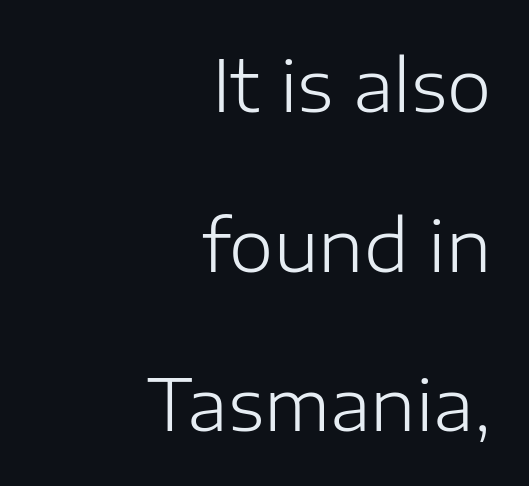
Q: Is the text bold? A: No.
Q: Is the text italic (slanted)? A: No, it is upright.
Q: Is the typeface a serif or a sans-serif typeface? A: Sans-serif.
Q: Is the text underlined? A: No.
Q: How is the paragraph aligned? A: Right-aligned.
Q: Is the spacing between letters normal or unusually wide? A: Normal.
Q: Is the spacing between lines tight, normal or loose? A: Loose.
Q: Width (condensed, normal, or wide)? A: Normal.
Q: Stroke contrast? A: Low.
Q: x-height? A: Medium.
Q: Monospaced? A: No.
